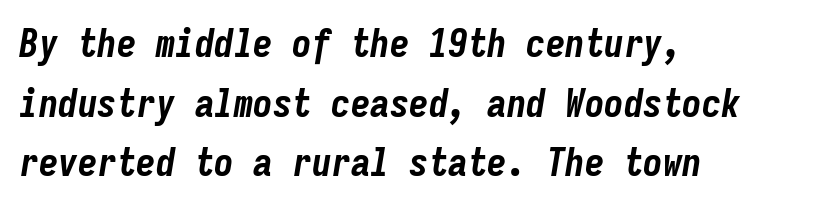
The image shows 39 px bold, condensed type, italic (leaning right), monospaced; set left-aligned, normal line spacing (1.53x), normal letter spacing, not underlined; low stroke contrast and a medium x-height.
